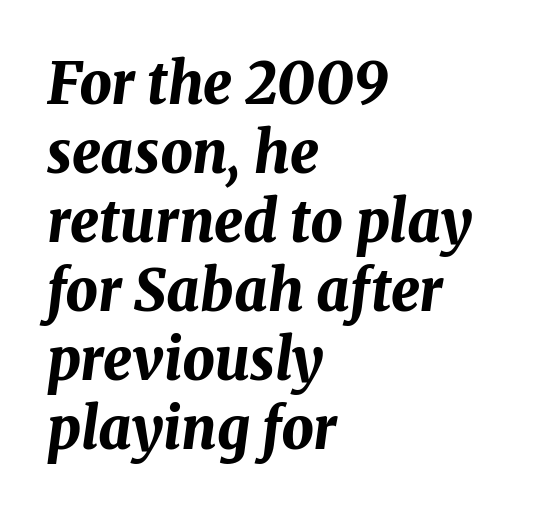
The image shows 57 px bold type, italic (leaning right); set left-aligned, line spacing 1.21x, normal letter spacing, not underlined; medium stroke contrast and a medium x-height.
